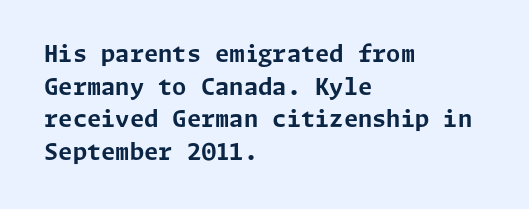
Q: Is the text bold? A: Yes.
Q: Is the text italic (slanted)? A: No, it is upright.
Q: Is the text underlined? A: No.
Q: How is the paragraph aligned? A: Left-aligned.
Q: Is the spacing between letters normal or unusually wide? A: Normal.
Q: Is the spacing between lines tight, normal or loose? A: Normal.
